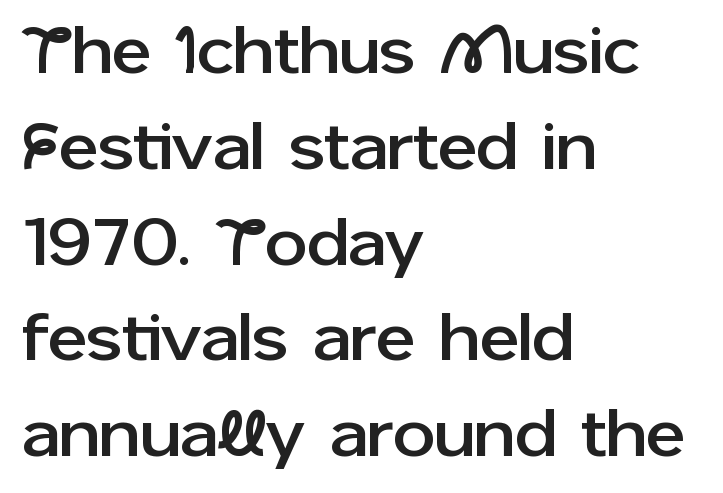
A normal amount of white space separates one row of letters from the next. Descender tails drop into unmarked territory. In terms of posture, this sample is upright. The rendering shows plain stroke endings on the letterforms — a sans-serif design.
